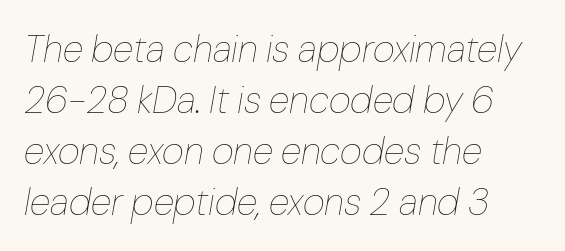
{"italic": "yes", "lean": "right", "slant_degrees": 10, "bold": "no", "weight": "thin", "width": "normal", "stroke_contrast": "low", "x_height": "medium", "monospaced": "no", "underline": "no", "align": "left", "line_spacing": "normal", "line_spacing_ratio": 1.34, "letter_spacing": "normal", "letter_spacing_em": 0.0, "glyph_px": 38}
